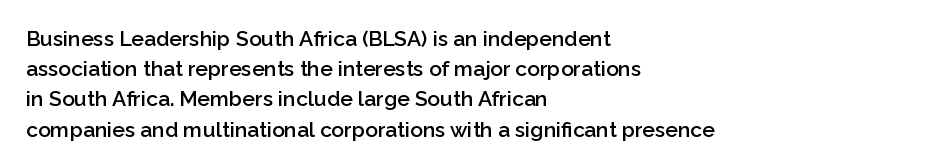
Q: Is the text bold? A: Semi-bold.
Q: Is the text italic (slanted)? A: No, it is upright.
Q: Is the text underlined? A: No.
Q: How is the paragraph aligned? A: Left-aligned.
Q: Is the spacing between letters normal or unusually wide? A: Normal.
Q: Is the spacing between lines tight, normal or loose? A: Normal.
